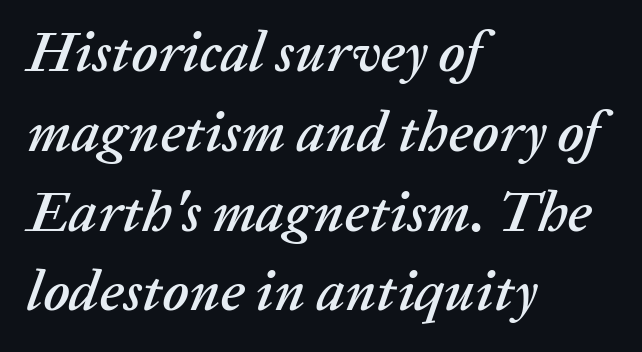
Short and long lines alike share a common starting point at left. Anything drawn beneath the words? Only blank space. The face used here is proportionally spaced, like ordinary book or web type. Summary of vertical rhythm: regular, with standard interline spacing. Honestly, the letter spacing is just normal — you wouldn't notice it.
